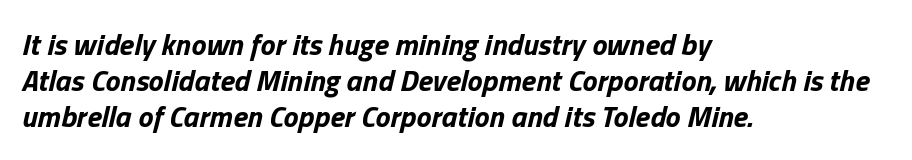
{"italic": "yes", "lean": "right", "slant_degrees": 13, "bold": "yes", "weight": "bold", "width": "normal", "stroke_contrast": "low", "x_height": "medium", "monospaced": "no", "underline": "no", "align": "left", "line_spacing_ratio": 1.2, "letter_spacing": "normal", "letter_spacing_em": 0.0, "glyph_px": 30}
